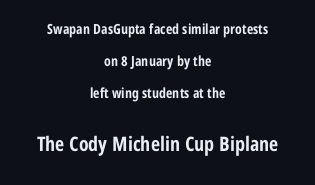
The image shows 20 px bold type, upright; set centered, loose line spacing (2.29x), normal letter spacing, not underlined; the second (bottom) block is 1.43x larger.
